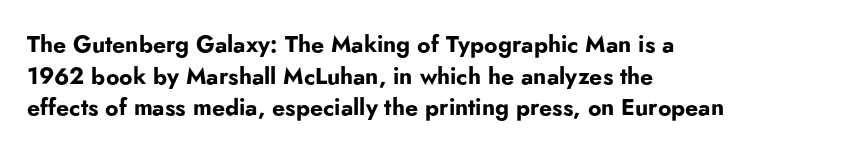
{"italic": "no", "bold": "yes", "underline": "no", "align": "left", "line_spacing": "normal", "line_spacing_ratio": 1.38, "letter_spacing": "normal", "letter_spacing_em": 0.0, "glyph_px": 23}
